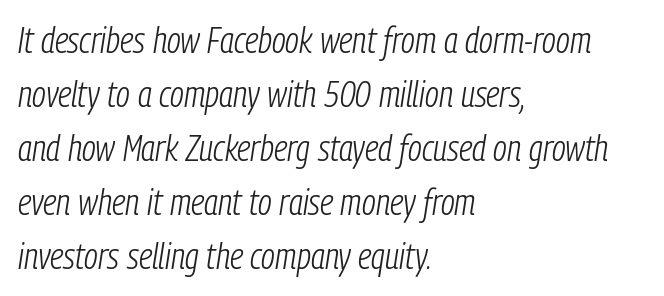
The image shows 36 px light, condensed type, italic (leaning right); set left-aligned, normal line spacing (1.5x), normal letter spacing, not underlined; low stroke contrast and a medium x-height.
